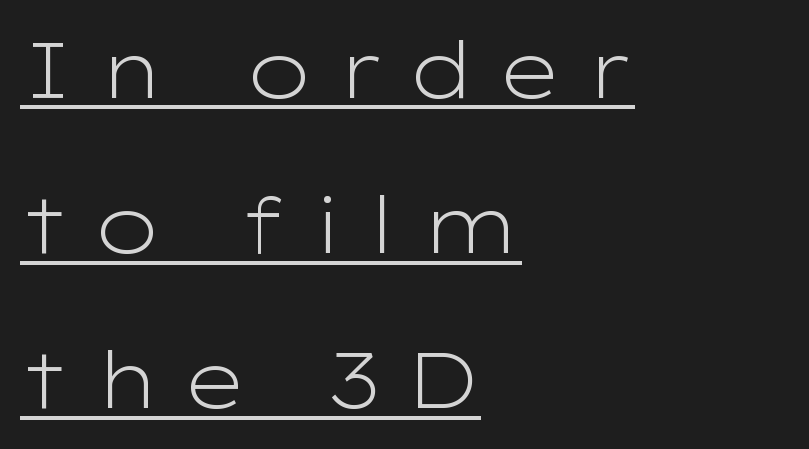
Q: Is the text bold? A: No.
Q: Is the text italic (slanted)? A: No, it is upright.
Q: Is the typeface a serif or a sans-serif typeface? A: Sans-serif.
Q: Is the text underlined? A: Yes.
Q: How is the paragraph aligned? A: Left-aligned.
Q: Is the spacing between letters normal or unusually wide? A: Unusually wide.
Q: Is the spacing between lines tight, normal or loose? A: Loose.
Q: Width (condensed, normal, or wide)? A: Wide.
Q: Stroke contrast? A: Low.
Q: x-height? A: Medium.
Q: Monospaced? A: No.
